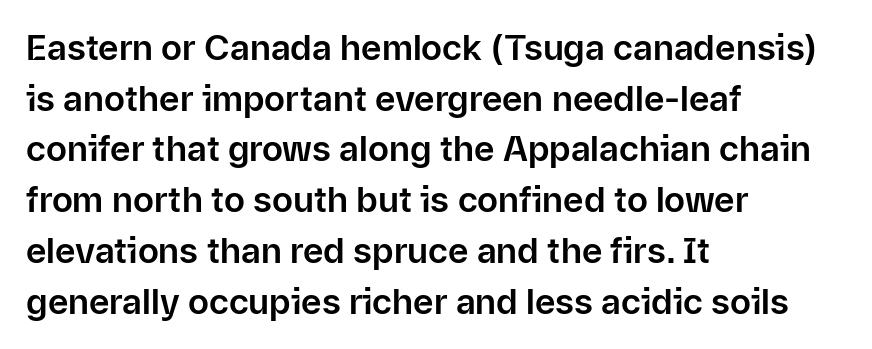
Vertically, the passage feels balanced, rows spaced as you'd expect. A typesetter would mark this as roman, not italic. Type without underlining. Notice how the passage keeps a crisp vertical edge on the left only.
